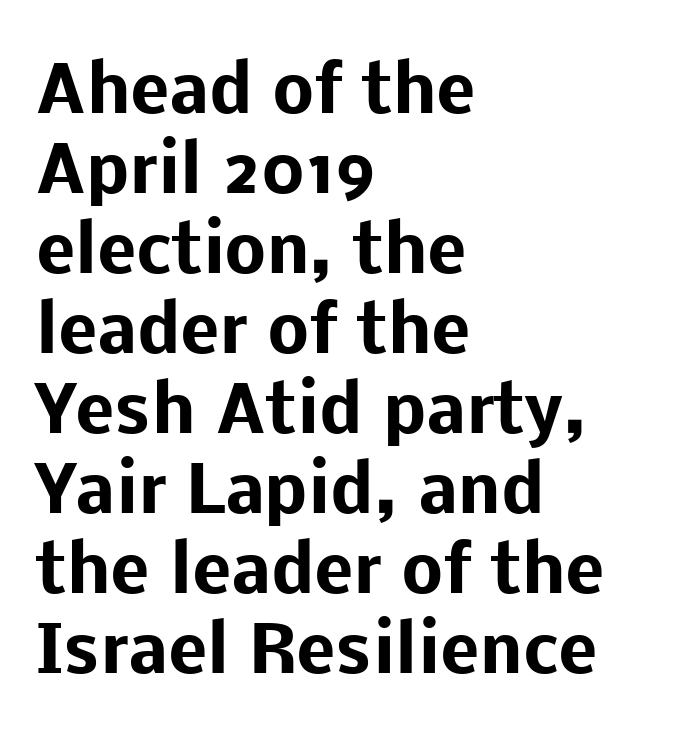
The image shows 65 px heavy sans-serif type, upright; set left-aligned, line spacing 1.23x, normal letter spacing, not underlined; low stroke contrast and a medium x-height.
